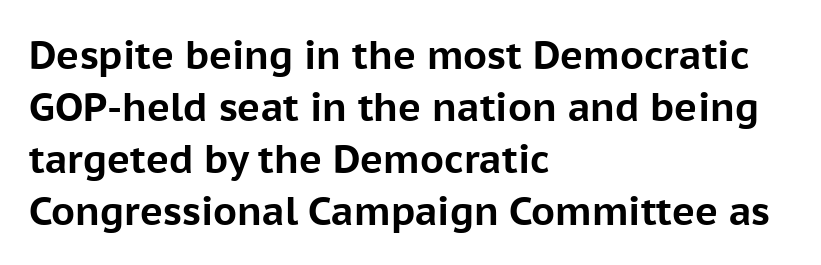
Think of a printed novel: that variable character pitch is what you see here. Nope, not italic — everything's standing straight. The line texture is even and compact thanks to regular tracking. Leading matches the norm, producing a regular column.
